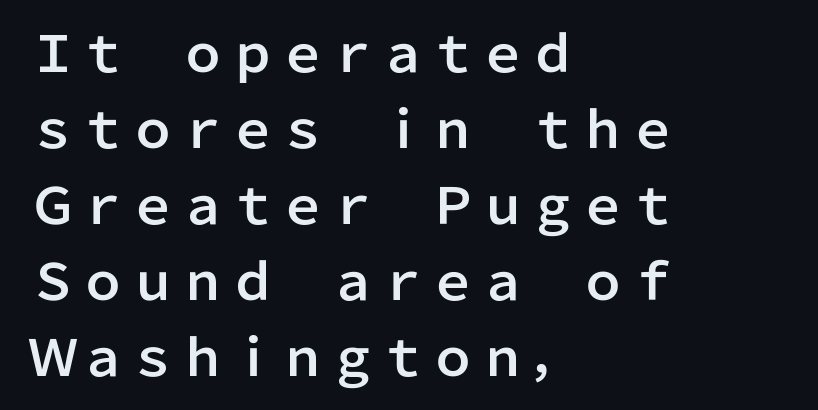
{"serif": "no", "italic": "no", "width": "normal", "stroke_contrast": "low", "x_height": "medium", "monospaced": "no", "underline": "no", "align": "left", "line_spacing": "normal", "line_spacing_ratio": 1.52, "letter_spacing": "normal", "letter_spacing_em": 0.0, "glyph_px": 50}
